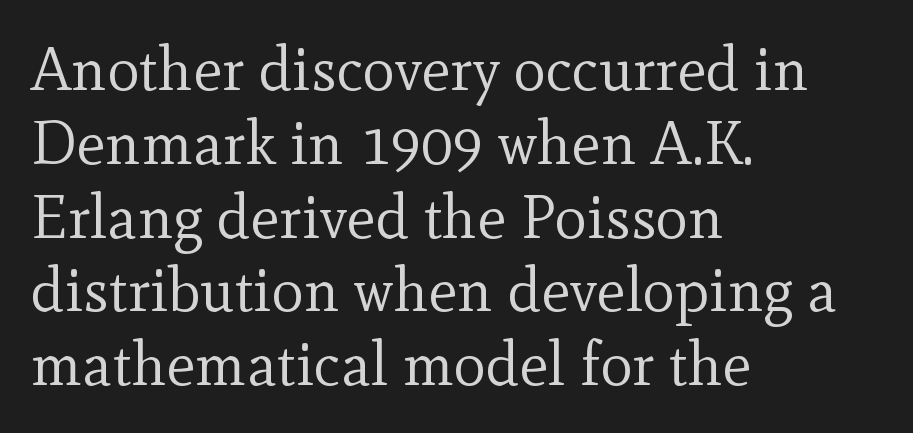
{"serif": "yes", "italic": "no", "bold": "no", "weight": "regular", "width": "normal", "x_height": "small", "monospaced": "no", "underline": "no", "align": "left", "line_spacing_ratio": 1.21, "letter_spacing": "normal", "letter_spacing_em": 0.0, "glyph_px": 61}
